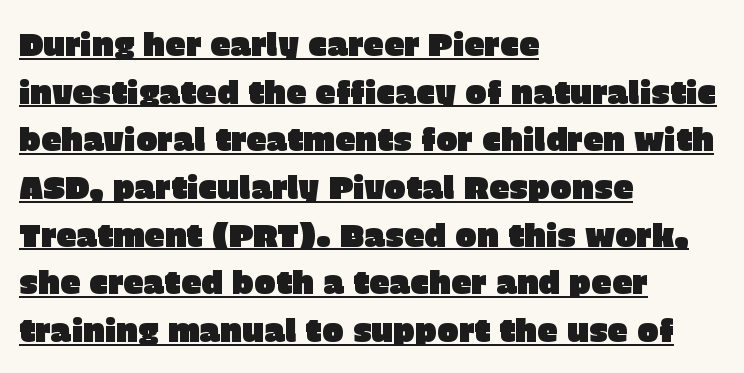
Q: Is the text italic (slanted)? A: No, it is upright.
Q: Is the typeface a serif or a sans-serif typeface? A: Sans-serif.
Q: Is the text underlined? A: Yes.
Q: How is the paragraph aligned? A: Left-aligned.
Q: Is the spacing between letters normal or unusually wide? A: Normal.
Q: Is the spacing between lines tight, normal or loose? A: Normal.
Q: Width (condensed, normal, or wide)? A: Normal.
Q: Stroke contrast? A: Low.
Q: x-height? A: Large.
Q: Monospaced? A: No.
